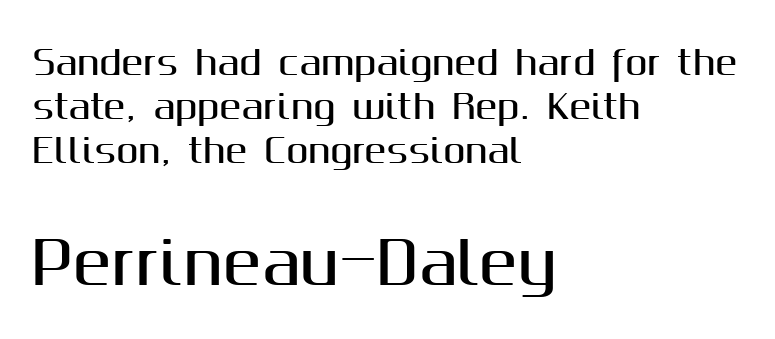
Does the bottom block carry the larger type? Yes, it does. Bare-footed words on every line. Here the designer chose a conventional face with non-uniform glyph widths. This rendering employs a face without finishing strokes, i.e., a sans-serif. Compared with a centered layout, this one pins lines to the left instead.
